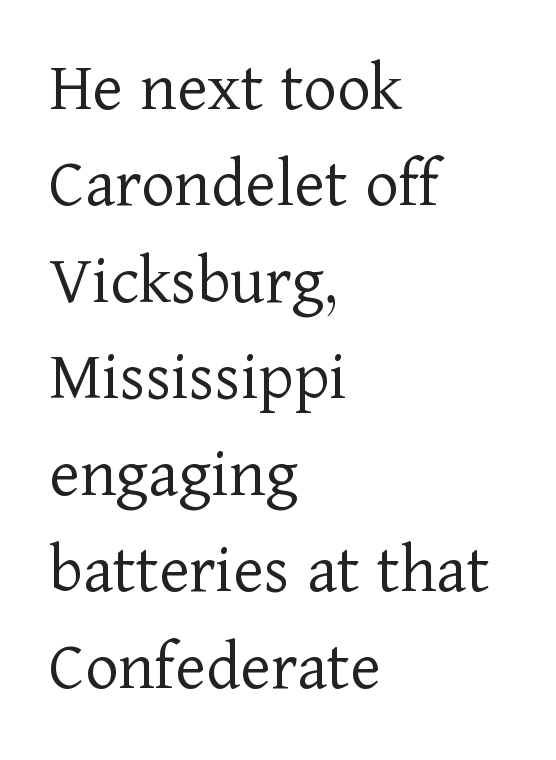
{"serif": "yes", "italic": "no", "bold": "no", "weight": "light", "width": "normal", "stroke_contrast": "low", "x_height": "medium", "monospaced": "no", "underline": "no", "align": "left", "line_spacing": "normal", "line_spacing_ratio": 1.34, "letter_spacing": "normal", "letter_spacing_em": 0.0, "glyph_px": 72}
